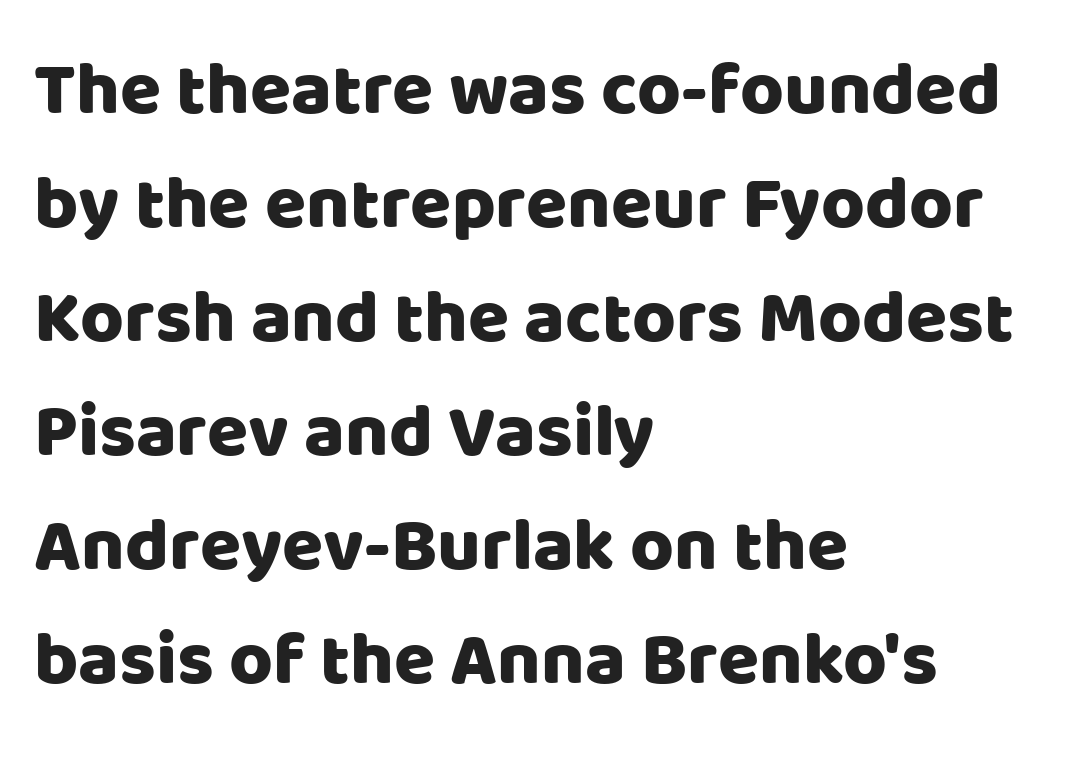
Stroke terminals: plain, sans-serif. Caption: standard tracking, unaltered. Check the space under the baseline: it is left empty. These lines are set flush left with a ragged right edge. Posture: vertical.
